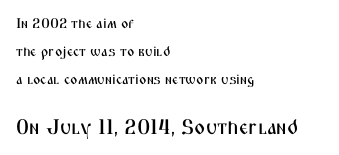
The image shows 21 px text type, upright; set left-aligned, loose line spacing (2.0x), normal letter spacing, not underlined; the second (bottom) block is 1.5x larger.
